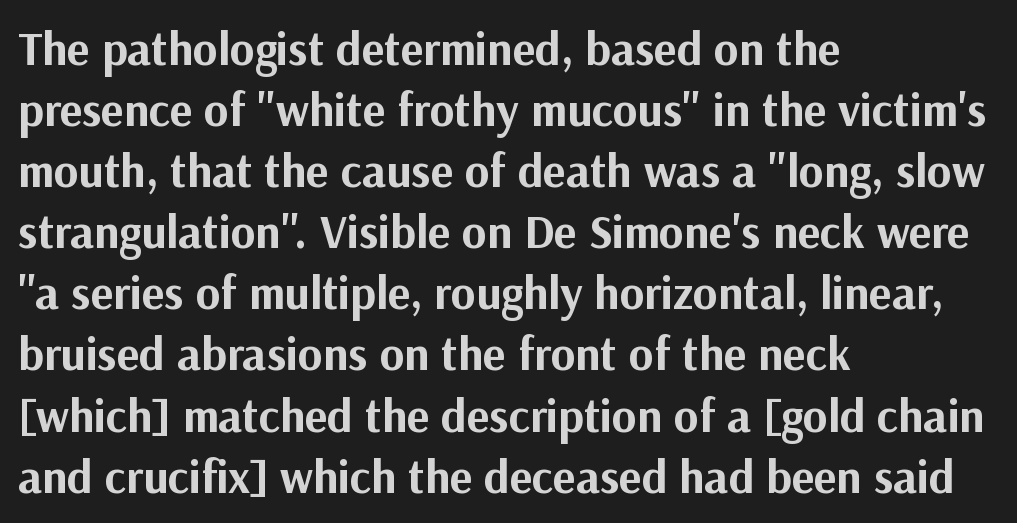
Ascenders rise straight up at ninety degrees. Note the varied advance widths — an 'i' is clearly narrower than an 'm'. Rule under the text: the space is simply empty. Where is the straight margin? On the left. Set as a true bold cut, around the 700 mark.
